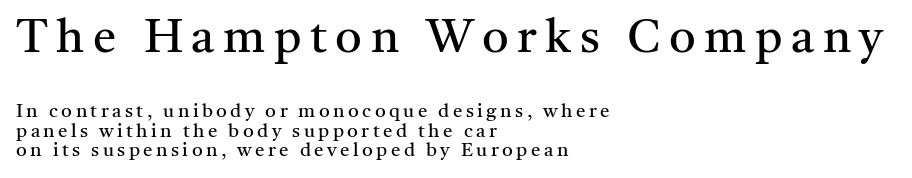
{"serif": "yes", "italic": "no", "bold": "no", "weight": "regular", "width": "normal", "stroke_contrast": "medium", "x_height": "medium", "monospaced": "no", "underline": "no", "align": "left", "line_spacing": "tight", "line_spacing_ratio": 1.03, "larger_block": "first", "size_ratio": 2.47, "glyph_px": 47}
